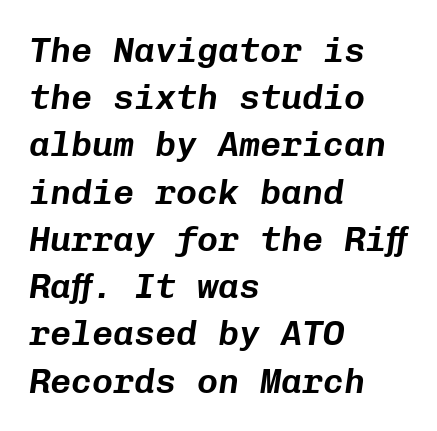
Monospaced: the letters line up in strict vertical columns. Which margin do the lines hug? The left one — the right edge is uneven. Whoever set this chose a conventional vertical rhythm. The glyphs are unaccompanied by any horizontal stroke below them.
